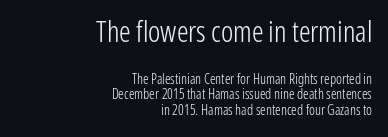
Counters stay open thanks to moderate or lighter strokes. Underline: absent. These lines are rendered in a variable-pitch font. The lettering holds an erect, upright posture throughout. Summary of vertical rhythm: compact, with narrow interline spacing. Short note: letters normally spaced.
